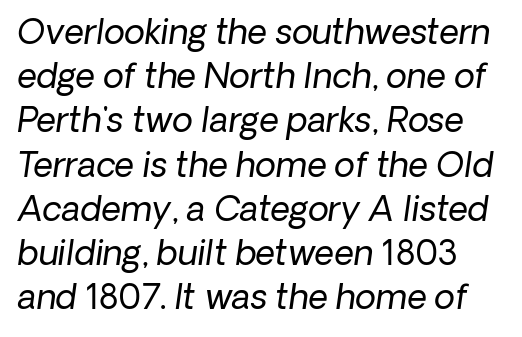
The image shows 34 px regular-weight sans-serif type; set normal line spacing (1.3x), normal letter spacing, not underlined; low stroke contrast and a medium x-height.
